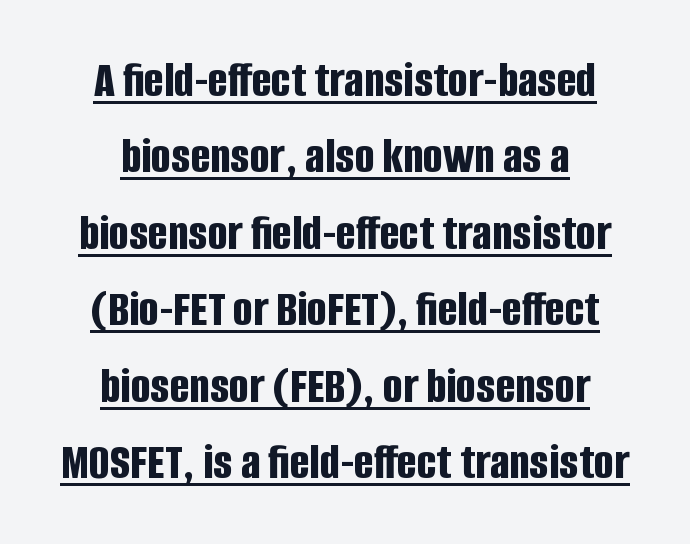
{"serif": "no", "italic": "no", "bold": "yes", "weight": "bold", "width": "condensed", "stroke_contrast": "low", "x_height": "large", "monospaced": "no", "underline": "yes", "align": "center", "line_spacing": "normal", "line_spacing_ratio": 1.47, "letter_spacing": "normal", "letter_spacing_em": 0.0, "glyph_px": 52}
